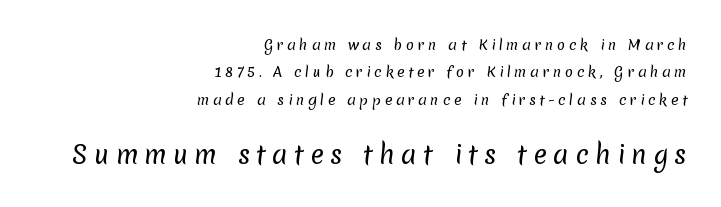
{"bold": "no", "underline": "no", "align": "right", "line_spacing": "loose", "line_spacing_ratio": 1.95, "letter_spacing": "wide", "letter_spacing_em": 0.25, "larger_block": "second", "size_ratio": 1.79, "glyph_px": 25}
